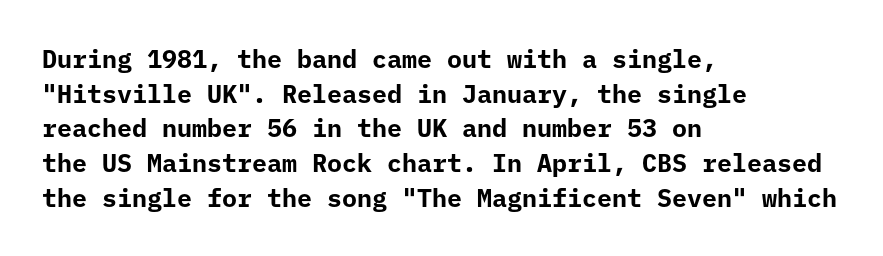
The image shows 25 px bold type, upright; set left-aligned, normal line spacing (1.39x), normal letter spacing, not underlined.
